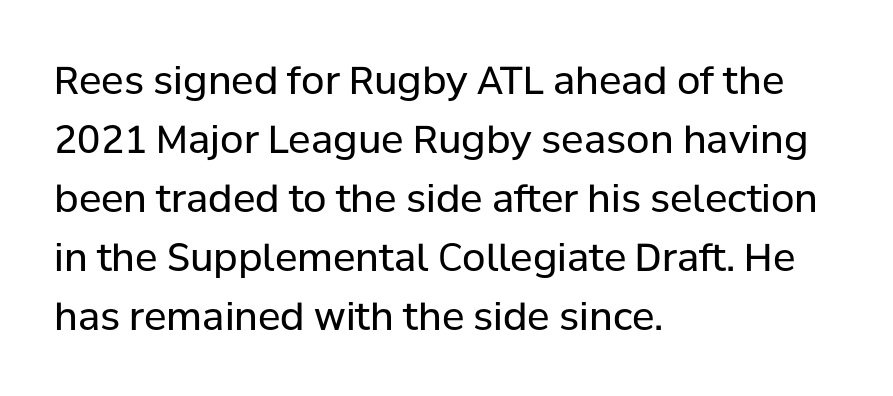
The weight would be labelled regular, book, light, or lighter still. These lines sit exactly where default settings would place them. Characters remain perfectly vertical along every line. The type is set solid horizontally, with unmodified tracking. The typesetter chose a ragged-right arrangement here. Is this a sans? Yes — the strokes have no serifs.
